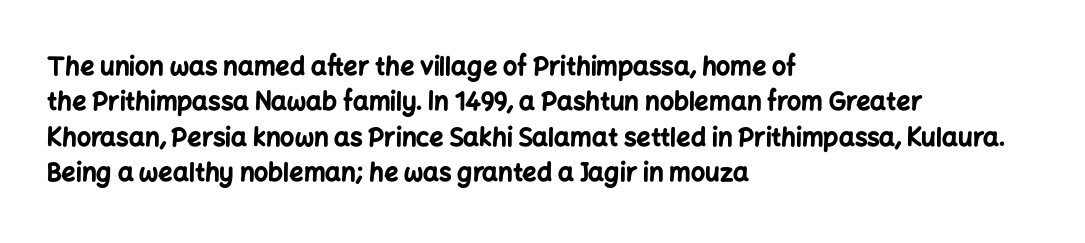
Q: Is the text bold? A: Yes.
Q: Is the text italic (slanted)? A: No, it is upright.
Q: Is the text underlined? A: No.
Q: How is the paragraph aligned? A: Left-aligned.
Q: Is the spacing between letters normal or unusually wide? A: Normal.
Q: Is the spacing between lines tight, normal or loose? A: Normal.
